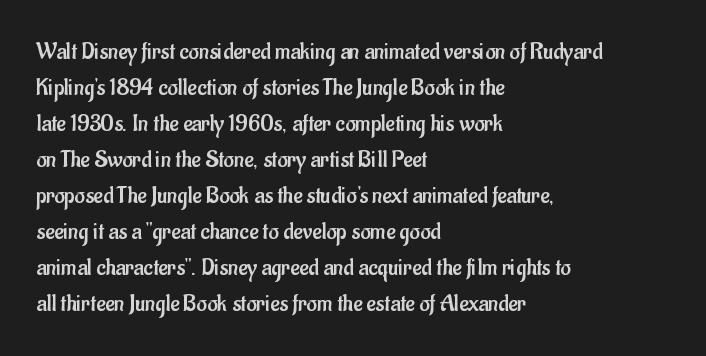
Q: Is the text bold? A: No.
Q: Is the text italic (slanted)? A: No, it is upright.
Q: Is the text underlined? A: No.
Q: How is the paragraph aligned? A: Left-aligned.
Q: Is the spacing between letters normal or unusually wide? A: Normal.
Q: Is the spacing between lines tight, normal or loose? A: Normal.
